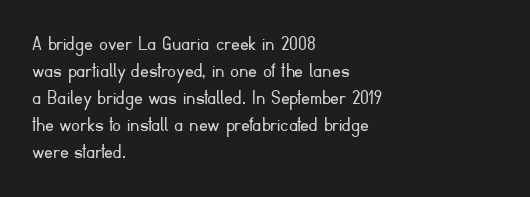
{"italic": "no", "bold": "no", "underline": "no", "align": "left", "line_spacing_ratio": 1.23, "letter_spacing": "normal", "letter_spacing_em": 0.0, "glyph_px": 22}
